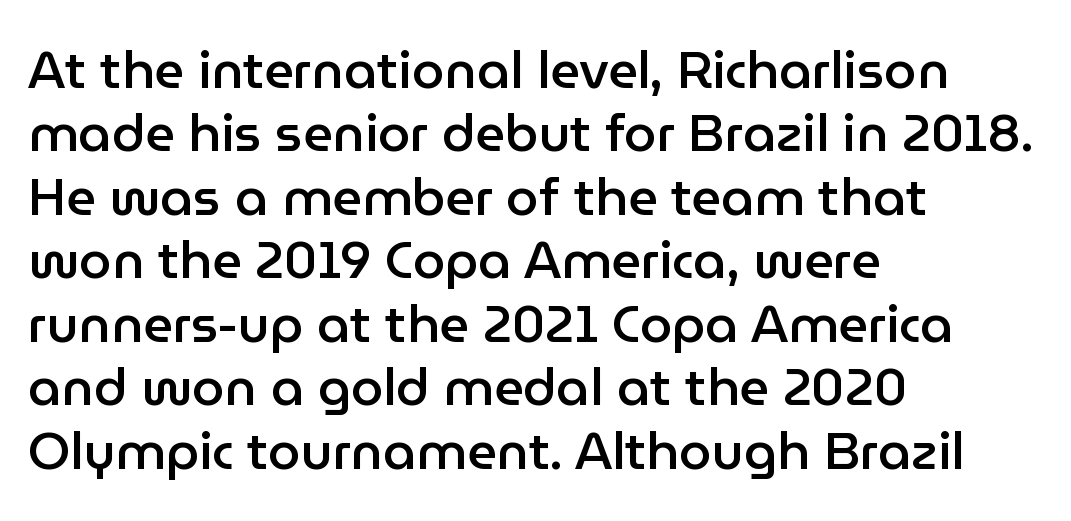
{"serif": "no", "italic": "no", "bold": "semi", "weight": "semibold", "width": "normal", "stroke_contrast": "low", "x_height": "medium", "monospaced": "no", "underline": "no", "align": "left", "line_spacing_ratio": 1.22, "letter_spacing": "normal", "letter_spacing_em": 0.0, "glyph_px": 52}
